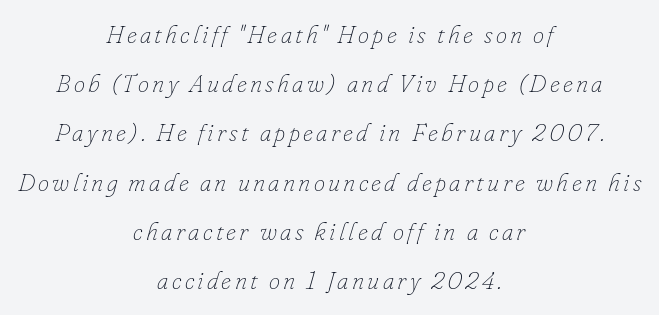
In terms of posture, this sample is oblique. Each line is balanced around a shared central axis. Loosely led — the rows are spread out. Compared with a typical body face, this is equally light or lighter still.
